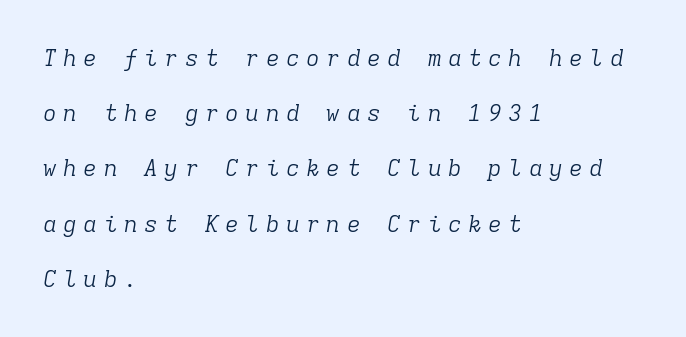
Q: Is the text bold? A: No.
Q: Is the text italic (slanted)? A: Yes, it leans right by about 9 degrees.
Q: Is the text underlined? A: No.
Q: How is the paragraph aligned? A: Left-aligned.
Q: Is the spacing between letters normal or unusually wide? A: Unusually wide.
Q: Is the spacing between lines tight, normal or loose? A: Loose.
